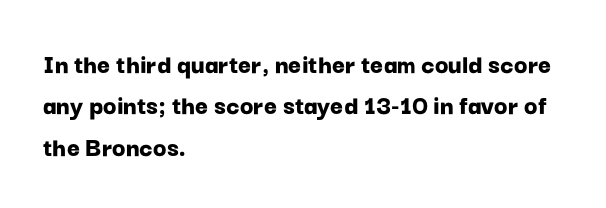
Q: Is the text bold? A: Yes.
Q: Is the text italic (slanted)? A: No, it is upright.
Q: Is the typeface a serif or a sans-serif typeface? A: Sans-serif.
Q: Is the text underlined? A: No.
Q: How is the paragraph aligned? A: Left-aligned.
Q: Is the spacing between letters normal or unusually wide? A: Normal.
Q: Is the spacing between lines tight, normal or loose? A: Normal.
Q: Width (condensed, normal, or wide)? A: Normal.
Q: Stroke contrast? A: Low.
Q: x-height? A: Medium.
Q: Monospaced? A: No.
